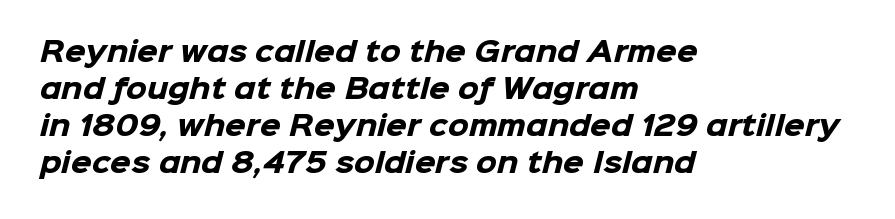
Q: Is the text bold? A: Yes.
Q: Is the text underlined? A: No.
Q: How is the paragraph aligned? A: Left-aligned.
Q: Is the spacing between letters normal or unusually wide? A: Normal.
Q: Is the spacing between lines tight, normal or loose? A: Normal.
